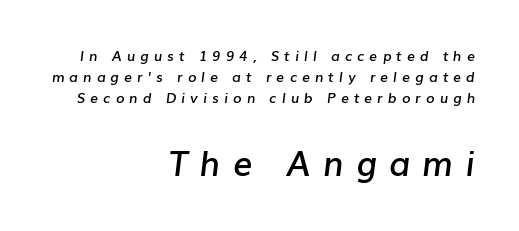
{"italic": "yes", "lean": "right", "slant_degrees": 7, "bold": "semi", "weight": "semibold", "width": "normal", "stroke_contrast": "low", "x_height": "medium", "monospaced": "no", "underline": "no", "align": "right", "line_spacing": "normal", "line_spacing_ratio": 1.51, "letter_spacing": "wide", "letter_spacing_em": 0.36, "larger_block": "second", "size_ratio": 2.43, "glyph_px": 34}
